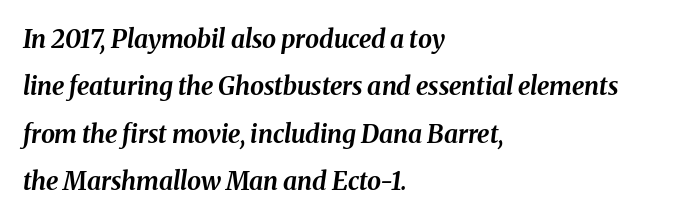
Compared with typical body copy, the letter spacing here is the same. Tall strokes in this sample are angled rather than plumb. Whoever set this chose breathing room over compactness in the vertical rhythm. Leftover space on each line is placed entirely after the last word. Only glyphs here, with clear space below each row.
